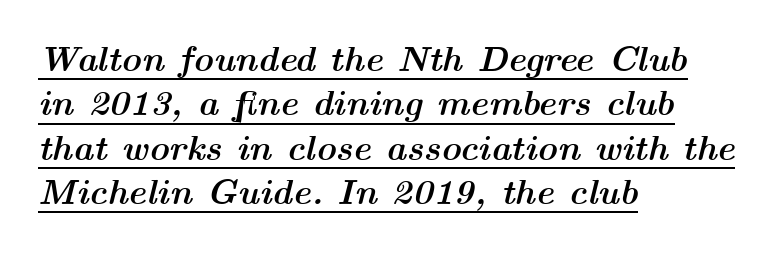
The image shows 35 px semibold, wide type, italic (leaning right); set left-aligned, normal line spacing (1.27x), normal letter spacing, underlined; medium stroke contrast and a medium x-height.
